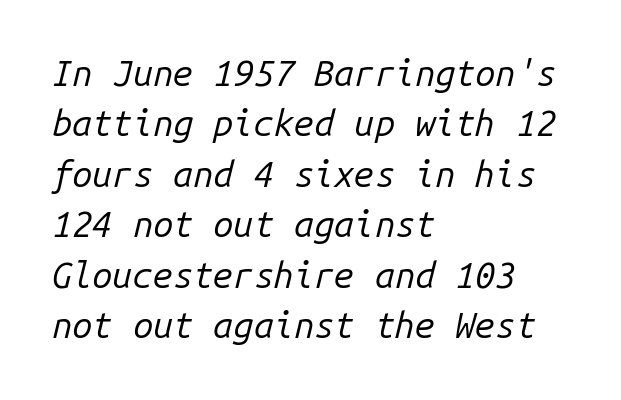
The image shows 36 px regular-weight type, italic (leaning right), monospaced; set left-aligned, normal line spacing (1.4x), normal letter spacing, not underlined; low stroke contrast and a medium x-height.
